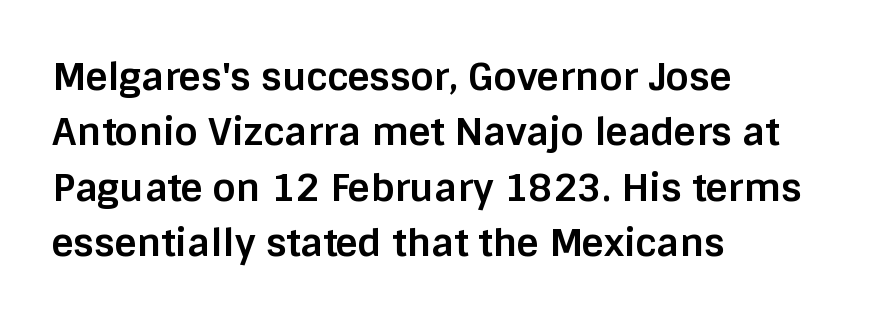
Q: Is the text bold? A: Yes.
Q: Is the text italic (slanted)? A: No, it is upright.
Q: Is the typeface a serif or a sans-serif typeface? A: Sans-serif.
Q: Is the text underlined? A: No.
Q: How is the paragraph aligned? A: Left-aligned.
Q: Is the spacing between letters normal or unusually wide? A: Normal.
Q: Is the spacing between lines tight, normal or loose? A: Normal.
Q: Width (condensed, normal, or wide)? A: Normal.
Q: Stroke contrast? A: Low.
Q: x-height? A: Large.
Q: Monospaced? A: No.
